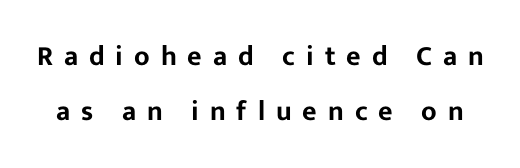
The image shows 28 px sans-serif type, upright; set loose line spacing (1.95x), unusually wide letter spacing (+0.39 em), not underlined; low stroke contrast and a medium x-height.
